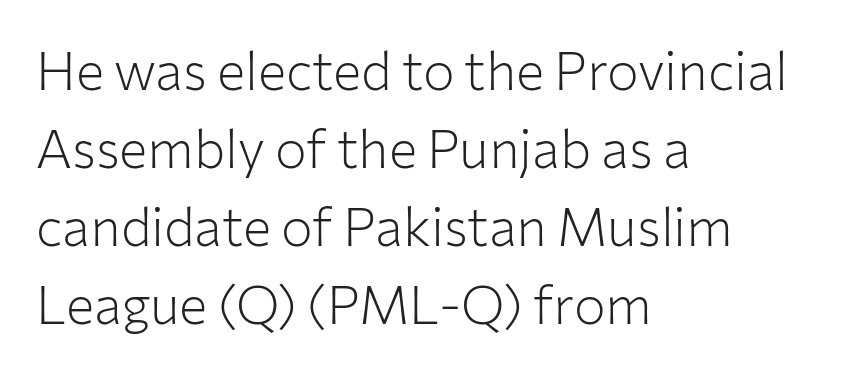
Note the varied advance widths — an 'i' is clearly narrower than an 'm'. The weight would be labelled regular, book, light, or lighter still. Horizontal alignment here is leftward, the default for most running prose. Underlining? Definitely not there. Compared with typical body copy, the letter spacing here is the same. The lettering stays uniformly vertical, giving the passage a roman look.
